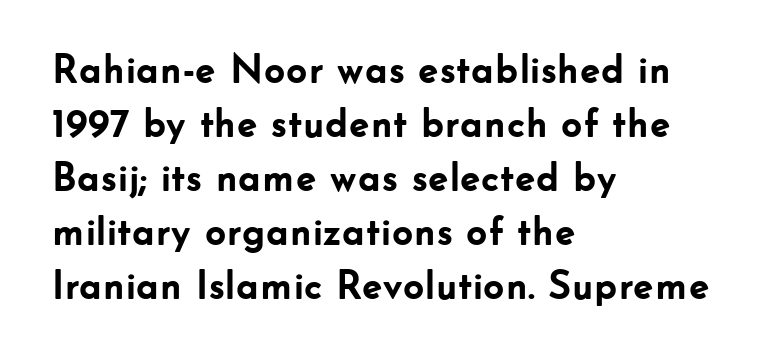
Nothing unusual about the tracking: characters are spaced as the font intends. What kind of face is this? One without serifs — a sans. Quick note: not italic, upright. Notice how thick the strokes are: this is what a full bold looks like. Varying glyph widths throughout — classic text-font behaviour.
